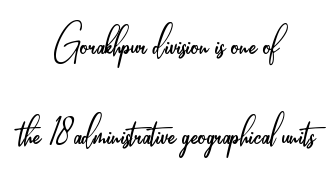
Teacher's note: observe the equal gaps on both sides — that is centered alignment. Is this a sans? Yes — the strokes have no serifs. Proportional: the letters do not fall into vertical columns. Quick note: underline off.
